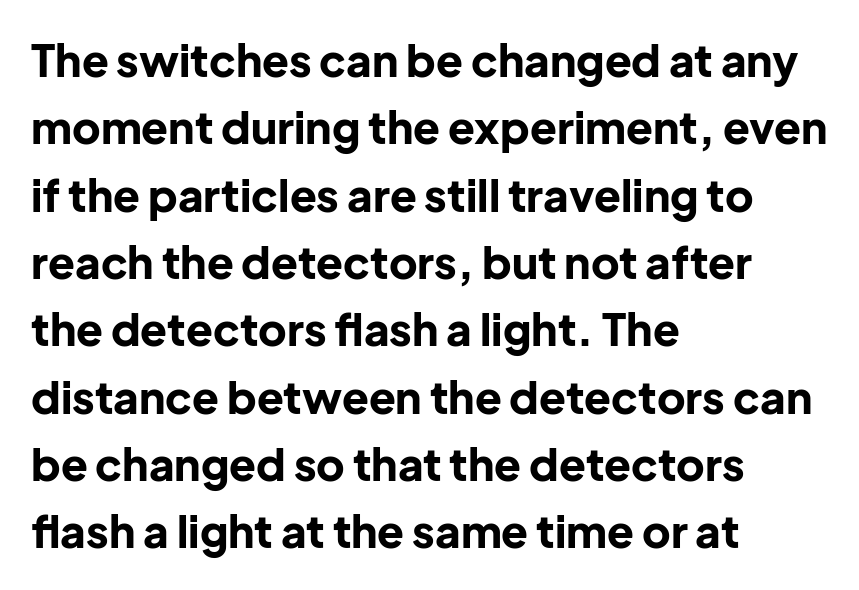
The image shows 44 px bold sans-serif type, upright; set left-aligned, normal line spacing (1.53x), normal letter spacing, not underlined; low stroke contrast and a medium x-height.
